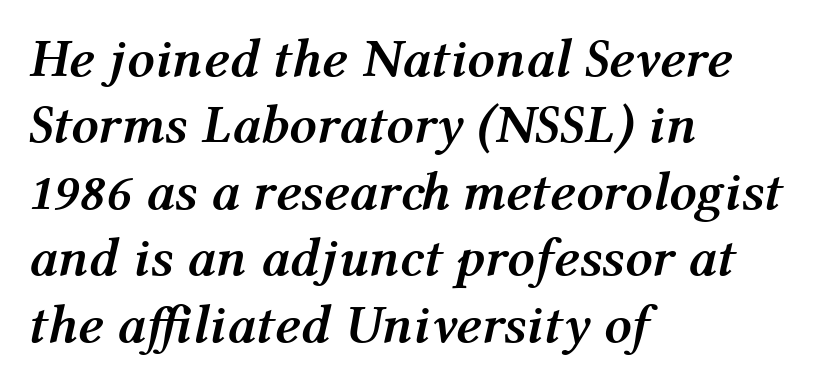
The image shows 54 px semibold type, italic (leaning right); set left-aligned, line spacing 1.23x, normal letter spacing, not underlined; medium stroke contrast and a medium x-height.
